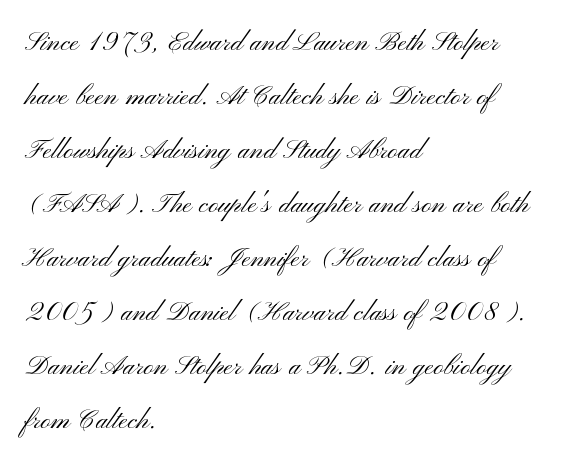
{"serif": "no", "bold": "no", "weight": "light", "width": "wide", "stroke_contrast": "medium", "x_height": "small", "monospaced": "no", "underline": "no", "align": "left", "line_spacing": "normal", "line_spacing_ratio": 1.59, "letter_spacing": "normal", "letter_spacing_em": 0.0, "glyph_px": 34}
